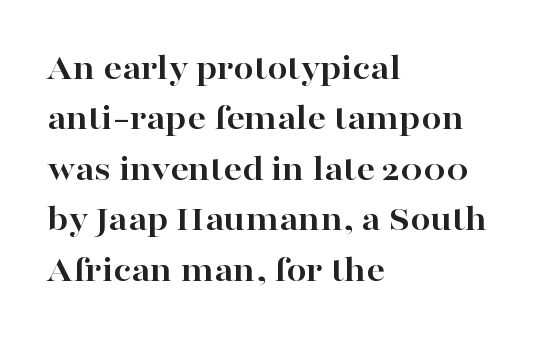
The image shows 36 px bold, wide serif type, upright; set left-aligned, normal line spacing (1.4x), normal letter spacing, not underlined; high stroke contrast and a medium x-height.
